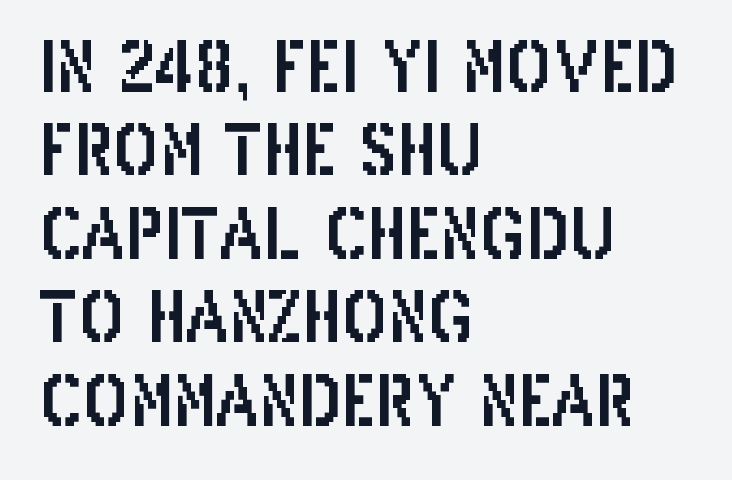
This sample uses an upright cut, with every glyph sitting square on the baseline. Spacing between characters is what you'd get straight out of the box. Teacher's note: observe the even left margin — that is flush-left alignment. These lines are rendered in a variable-pitch font. Letters rest on an invisible, unmarked baseline. Serif or sans? Sans — the stroke terminals are bare.
